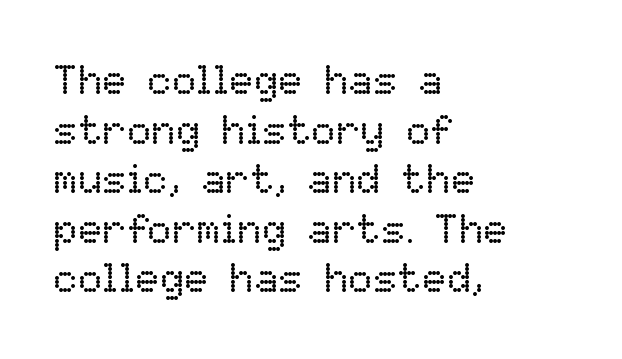
Is this a fixed-width face? No — the glyphs have proportional, varying widths. Tall strokes in this sample are plumb rather than angled. A typesetter would call this zero additional tracking. Decoration check: the copy has no underline.
